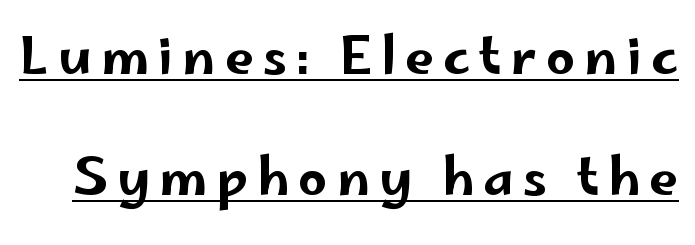
Each letter keeps its own natural width here, so spacing adapts to shape. In terms of posture, this sample is upright. Beneath each row of characters lies a ruled line. The passage shown is typeset with a sans-serif family. Airy leading.
